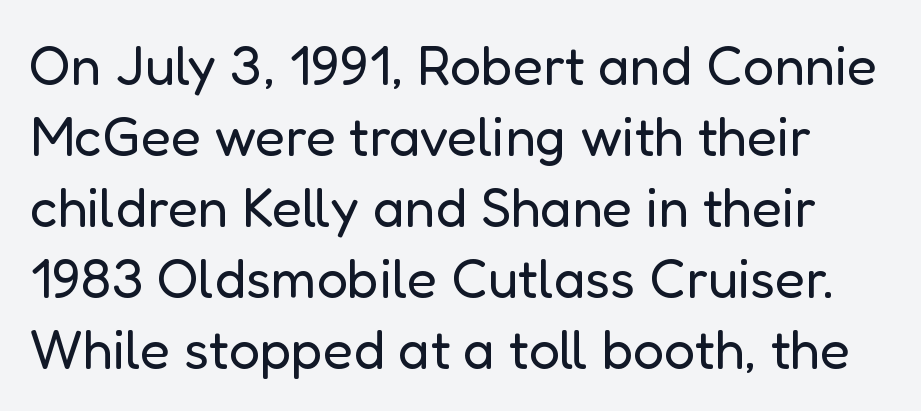
The image shows 55 px regular-weight sans-serif type, upright; set normal line spacing (1.29x), normal letter spacing, not underlined; low stroke contrast and a medium x-height.
